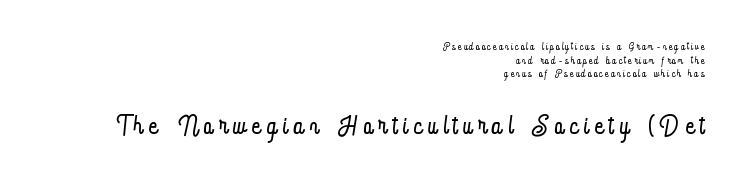
{"bold": "no", "weight": "light", "width": "condensed", "stroke_contrast": "low", "x_height": "small", "monospaced": "no", "underline": "no", "align": "right", "line_spacing": "tight", "line_spacing_ratio": 0.98, "larger_block": "second", "size_ratio": 2.57, "glyph_px": 36}
